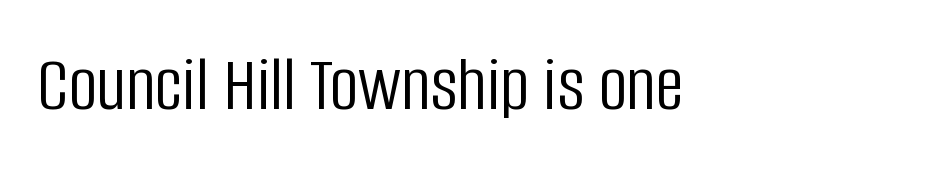
Quick note: underline off. How are the letters spaced? Ordinarily, with no added tracking. Note the varied advance widths — an 'i' is clearly narrower than an 'm'. Every character sits straight up, as roman type does. What kind of face is this? One without serifs — a sans.
